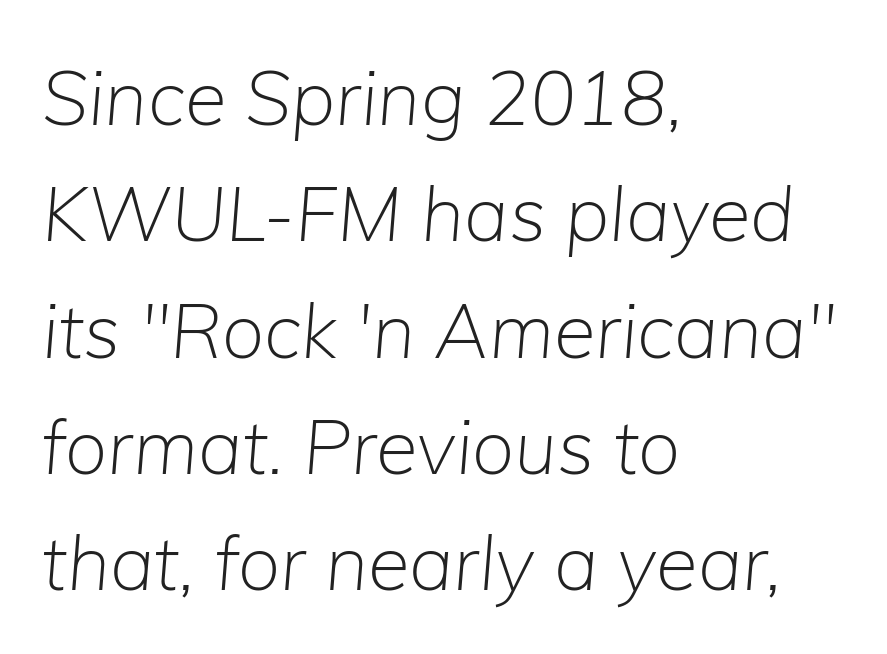
Q: Is the text bold? A: No.
Q: Is the text italic (slanted)? A: Yes, it leans right by about 5 degrees.
Q: Is the text underlined? A: No.
Q: How is the paragraph aligned? A: Left-aligned.
Q: Is the spacing between letters normal or unusually wide? A: Normal.
Q: Is the spacing between lines tight, normal or loose? A: Normal.
Q: Width (condensed, normal, or wide)? A: Normal.
Q: Stroke contrast? A: Low.
Q: x-height? A: Medium.
Q: Monospaced? A: No.
